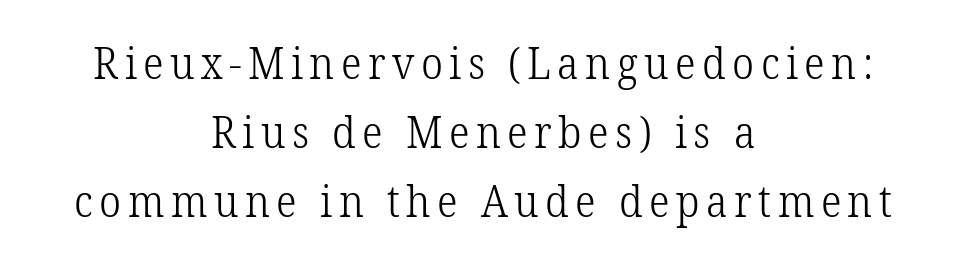
Q: Is the text bold? A: No.
Q: Is the text italic (slanted)? A: No, it is upright.
Q: Is the typeface a serif or a sans-serif typeface? A: Serif.
Q: Is the text underlined? A: No.
Q: How is the paragraph aligned? A: Centered.
Q: Is the spacing between lines tight, normal or loose? A: Normal.
Q: Width (condensed, normal, or wide)? A: Normal.
Q: Stroke contrast? A: Low.
Q: x-height? A: Medium.
Q: Monospaced? A: No.
